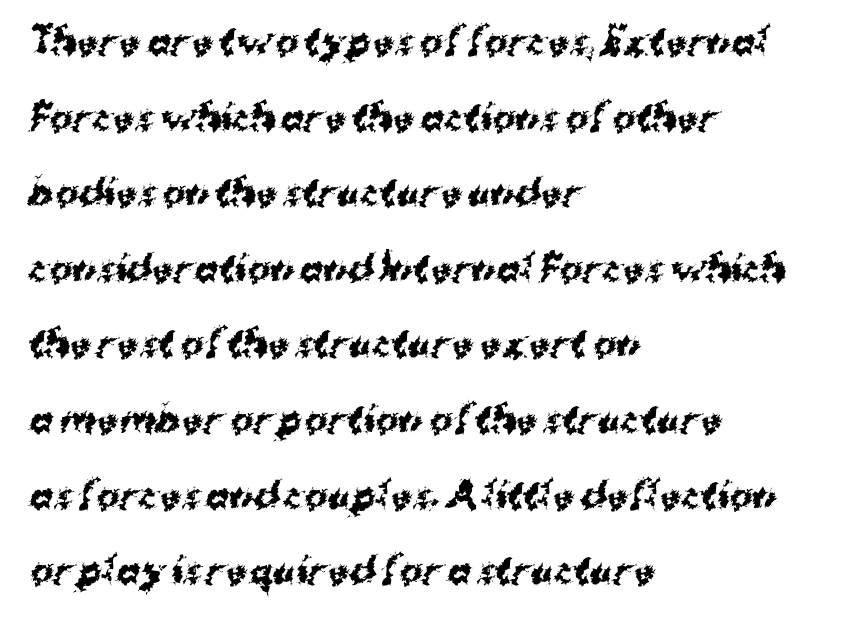
The passage shown is typed in a proportional face where columns would drift. Thick stems and heavy bowls — unmistakably bold. Does the type have serifs? No, each stem ends abruptly. These lines stand farther apart than default settings would place them.
